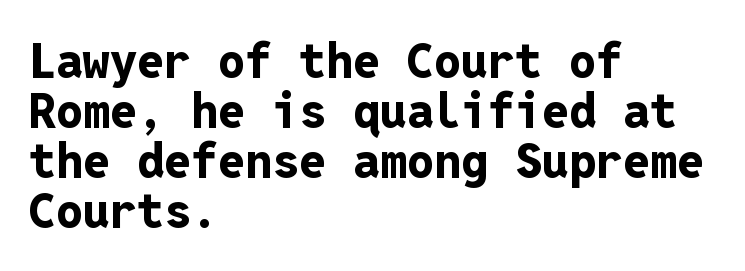
Q: Is the text bold? A: Yes.
Q: Is the text italic (slanted)? A: No, it is upright.
Q: Is the typeface a serif or a sans-serif typeface? A: Sans-serif.
Q: Is the text underlined? A: No.
Q: How is the paragraph aligned? A: Left-aligned.
Q: Is the spacing between letters normal or unusually wide? A: Normal.
Q: Is the spacing between lines tight, normal or loose? A: Tight.
Q: Width (condensed, normal, or wide)? A: Normal.
Q: Stroke contrast? A: Low.
Q: x-height? A: Medium.
Q: Monospaced? A: Yes.
